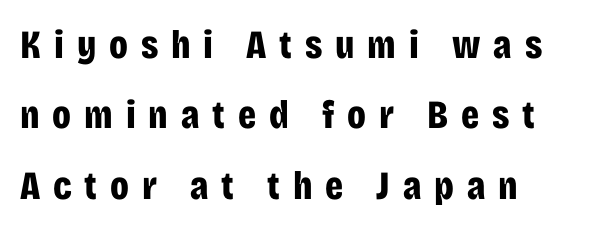
{"serif": "no", "italic": "no", "bold": "yes", "weight": "bold", "width": "condensed", "stroke_contrast": "low", "x_height": "large", "monospaced": "no", "underline": "no", "align": "left", "line_spacing_ratio": 1.76, "letter_spacing": "wide", "letter_spacing_em": 0.32, "glyph_px": 40}
